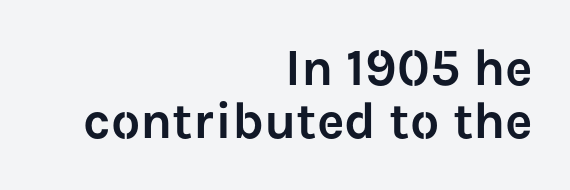
Q: Is the text italic (slanted)? A: No, it is upright.
Q: Is the typeface a serif or a sans-serif typeface? A: Sans-serif.
Q: Is the text underlined? A: No.
Q: How is the paragraph aligned? A: Right-aligned.
Q: Is the spacing between letters normal or unusually wide? A: Normal.
Q: Is the spacing between lines tight, normal or loose? A: Tight.
Q: Width (condensed, normal, or wide)? A: Normal.
Q: Stroke contrast? A: Low.
Q: x-height? A: Medium.
Q: Monospaced? A: No.
